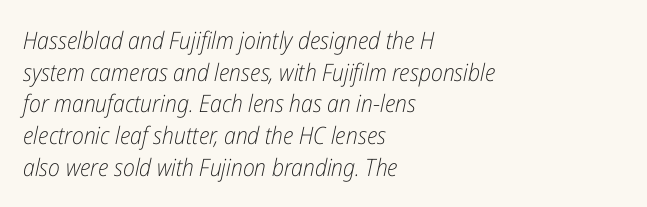
Caption: multi-line text, flush left, ragged right. Does the leading feel generous? No, just average. Here the glyphs are tracked normally, forming tight word shapes. The lettering tilts uniformly, giving the passage an italic look. Words float on clear page, feet unadorned.
